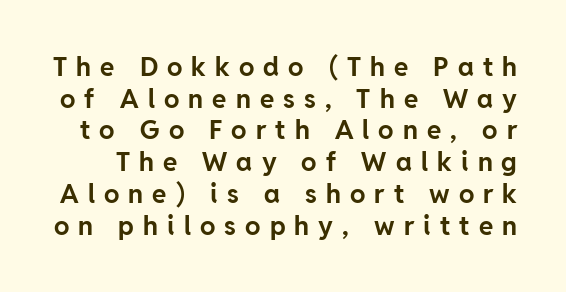
{"italic": "no", "bold": "yes", "underline": "no", "line_spacing_ratio": 1.22, "letter_spacing": "wide", "letter_spacing_em": 0.35, "glyph_px": 26}
